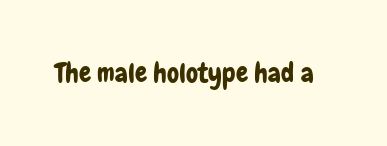
Q: Is the text italic (slanted)? A: No, it is upright.
Q: Is the text underlined? A: No.
Q: Is the spacing between letters normal or unusually wide? A: Normal.
